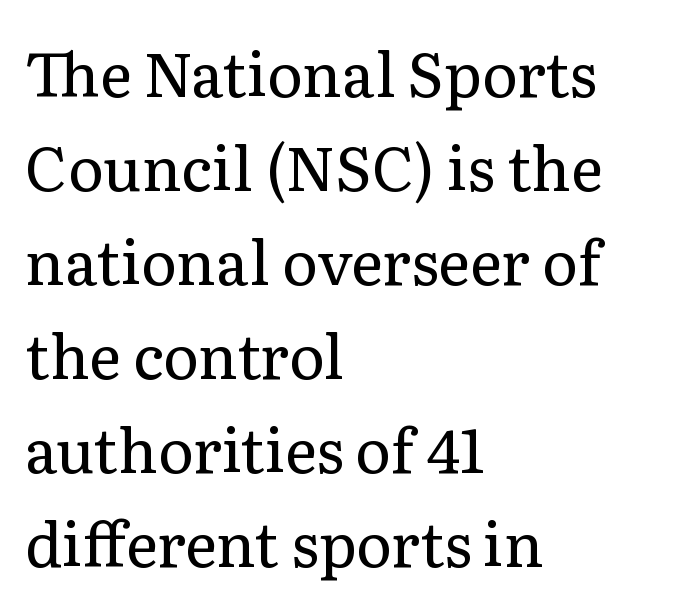
Q: Is the text bold? A: No.
Q: Is the text italic (slanted)? A: No, it is upright.
Q: Is the typeface a serif or a sans-serif typeface? A: Serif.
Q: Is the text underlined? A: No.
Q: How is the paragraph aligned? A: Left-aligned.
Q: Is the spacing between letters normal or unusually wide? A: Normal.
Q: Is the spacing between lines tight, normal or loose? A: Normal.
Q: Width (condensed, normal, or wide)? A: Normal.
Q: Stroke contrast? A: Low.
Q: x-height? A: Medium.
Q: Monospaced? A: No.
